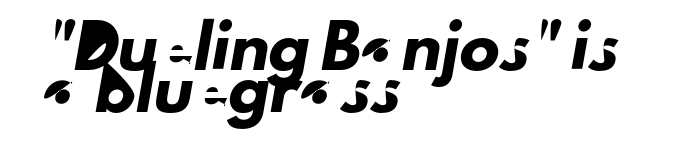
This sample uses a sans-serif face. The passage shown is not underscored anywhere. There is no visible air inserted between adjacent glyphs. One-word summary of the alignment: left. Leading: reduced.
